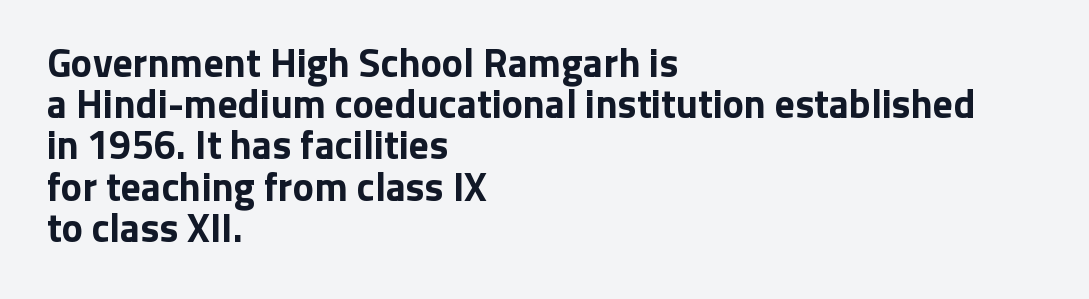
The image shows 40 px bold sans-serif type, upright; set left-aligned, tight line spacing (1.03x), normal letter spacing, not underlined; low stroke contrast and a medium x-height.
